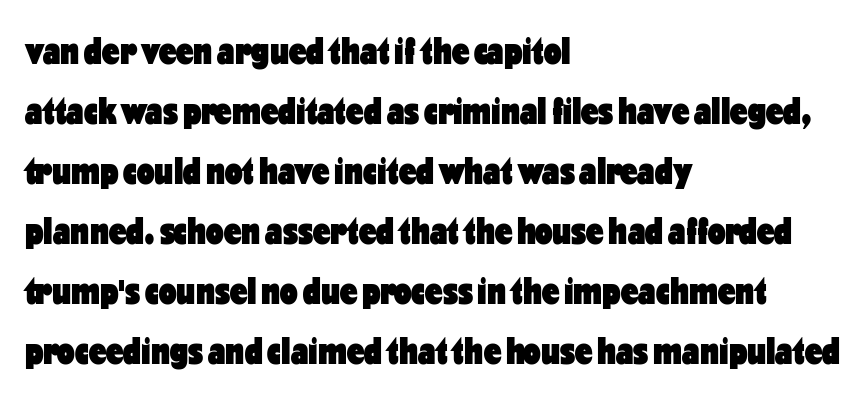
No word sits above an underline. The text was rendered using a sans face with plain stroke endings. Is there much room between lines? A standard amount, neither cramped nor airy. Ordinary non-slanted type is in use.
